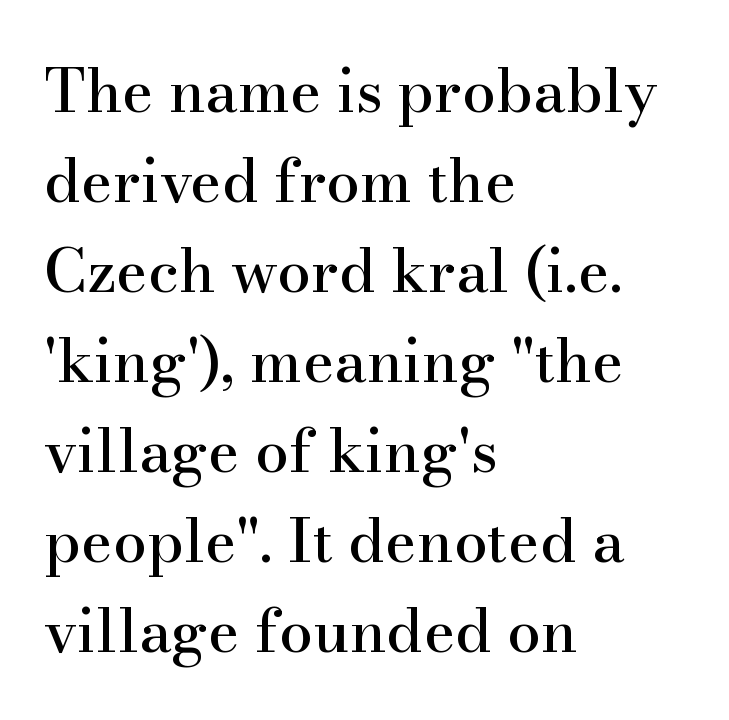
Plain, unruled lines of type. Summary of vertical rhythm: regular, with standard interline spacing. The lines in this sample share a left origin and differ only in where they stop. Every stem runs plumb, perpendicular to the baseline. The horizontal fit of the characters is conventional and even. The face used here is proportionally spaced, like ordinary book or web type.
